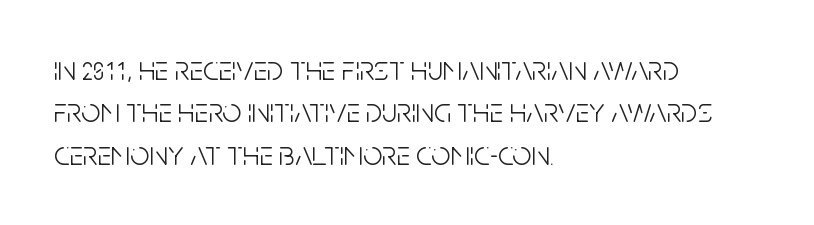
The cut favours lightness, reaching ordinary text weight at its darkest. The rendering keeps characters at their native spacing. In terms of letterform style, serifs are entirely absent. Is there any slant? The stems are plumb. Leftover space on each line is placed entirely after the last word. No word sits above an underline.
